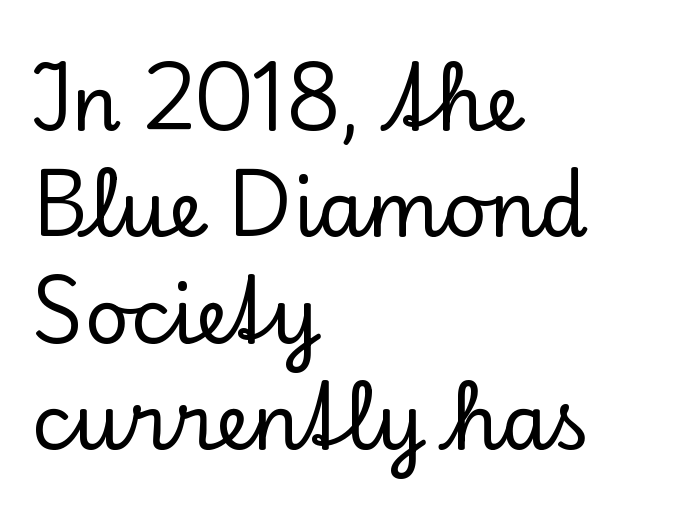
The image shows 77 px text type, upright; set left-aligned, normal line spacing (1.38x), normal letter spacing, not underlined; low stroke contrast and a small x-height.
